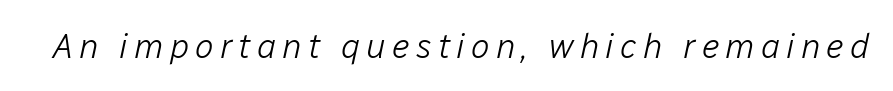
Q: Is the text bold? A: No.
Q: Is the text italic (slanted)? A: Yes, it leans right by about 12 degrees.
Q: Is the text underlined? A: No.
Q: Width (condensed, normal, or wide)? A: Normal.
Q: Stroke contrast? A: Low.
Q: x-height? A: Medium.
Q: Monospaced? A: No.
